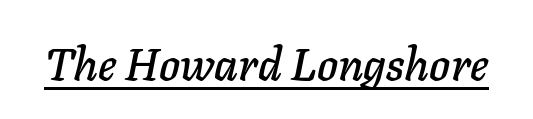
The image shows 45 px text type, italic (leaning right); set normal letter spacing, underlined; low stroke contrast and a medium x-height.
